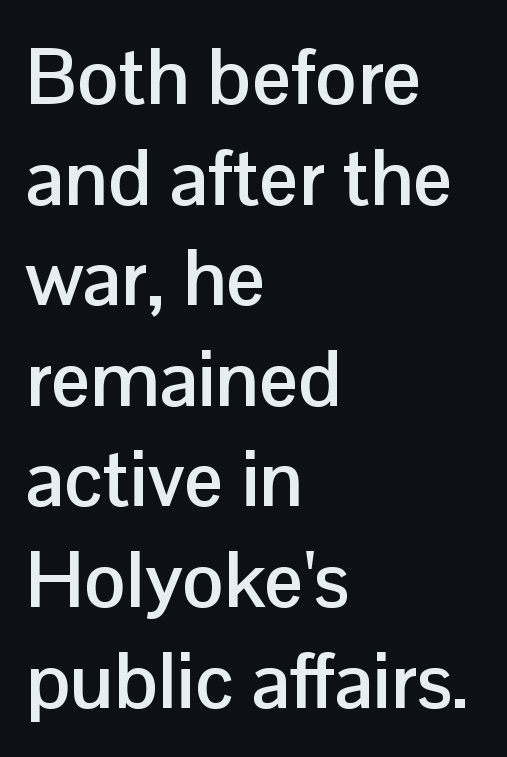
The image shows 78 px semibold sans-serif type, upright; set left-aligned, normal line spacing (1.29x), normal letter spacing, not underlined; low stroke contrast and a medium x-height.
